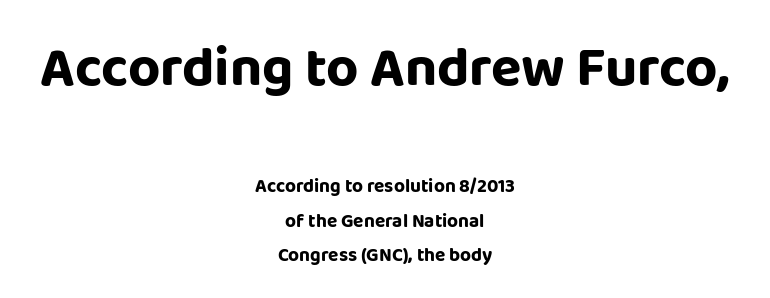
The image shows 56 px bold sans-serif type, upright; set centered, line spacing 1.81x, normal letter spacing, not underlined; the first (top) block is 2.95x larger; low stroke contrast and a large x-height.
